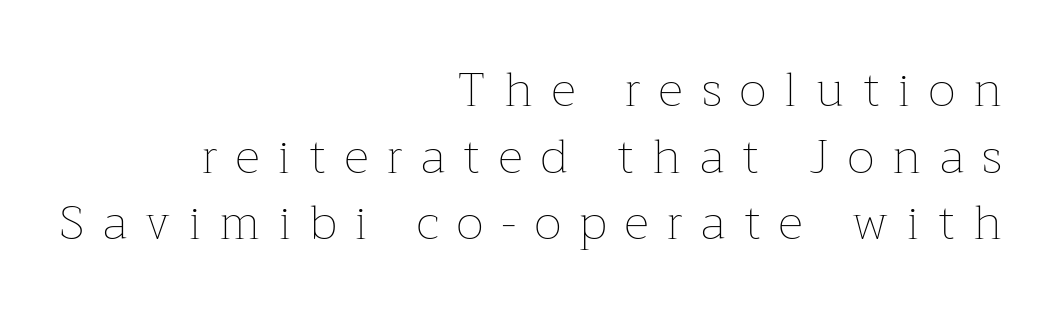
Q: Is the text bold? A: No.
Q: Is the text italic (slanted)? A: No, it is upright.
Q: Is the text underlined? A: No.
Q: How is the paragraph aligned? A: Right-aligned.
Q: Is the spacing between letters normal or unusually wide? A: Unusually wide.
Q: Is the spacing between lines tight, normal or loose? A: Normal.
Q: Width (condensed, normal, or wide)? A: Normal.
Q: Stroke contrast? A: Low.
Q: x-height? A: Medium.
Q: Monospaced? A: No.
